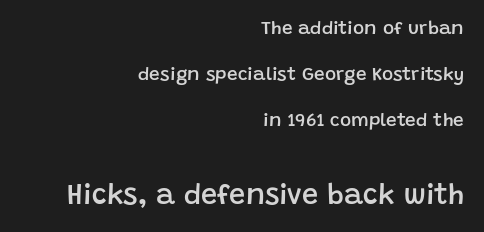
The passage shown stacks its lines with a broad gap. Character size in the trailing block exceeds that of the leading block. Lines of text with bare space underneath. Caption: semibold face, moderately heavy strokes. You could not count columns in this text — the font is proportionally spaced. Look at the bottom of the vertical strokes: they stop flat, with no serifs.
